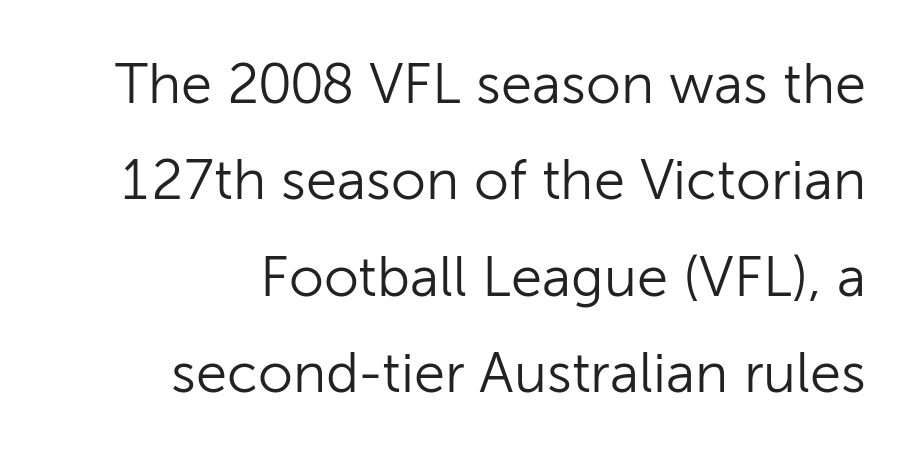
The image shows 56 px light sans-serif type, upright; set line spacing 1.72x, normal letter spacing, not underlined; low stroke contrast and a medium x-height.
